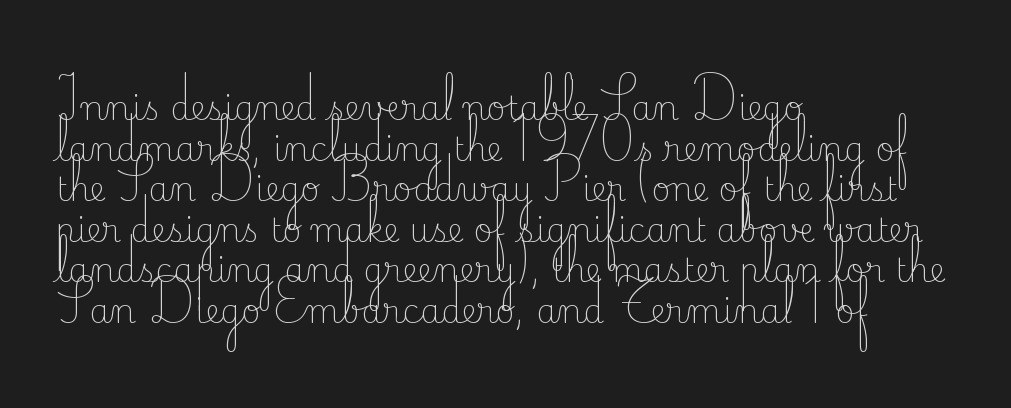
The image shows 33 px light serif type, upright; set left-aligned, line spacing 1.23x, normal letter spacing, not underlined; low stroke contrast and a small x-height.
